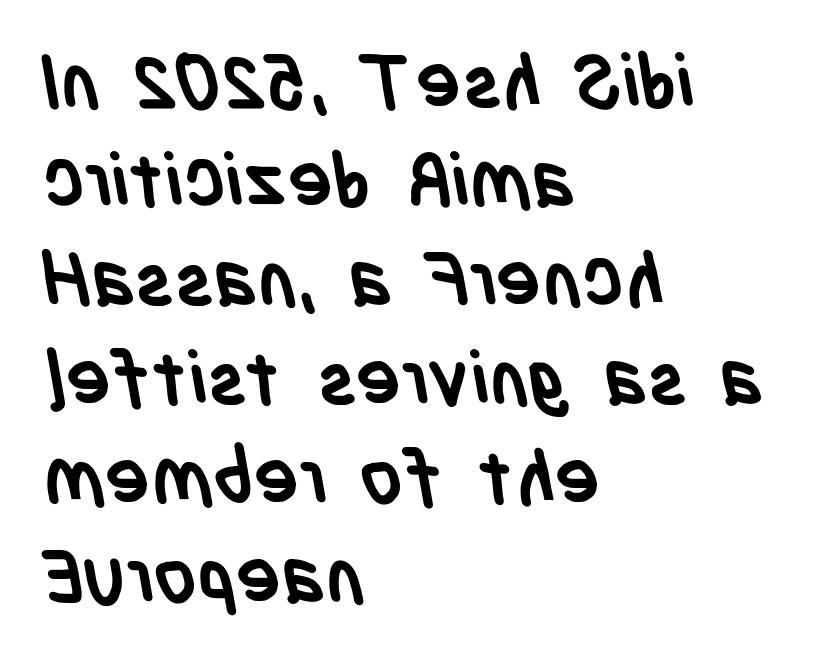
{"serif": "no", "bold": "yes", "weight": "semibold", "width": "condensed", "stroke_contrast": "low", "x_height": "large", "monospaced": "no", "underline": "no", "align": "left", "line_spacing": "normal", "line_spacing_ratio": 1.32, "letter_spacing": "normal", "letter_spacing_em": 0.0, "glyph_px": 75}
